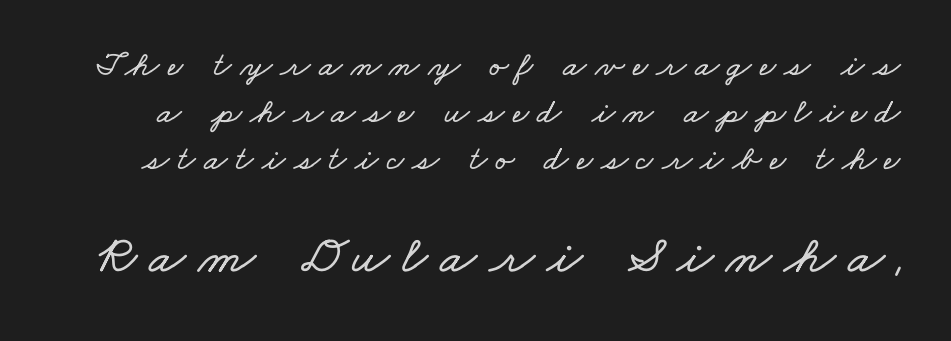
The image shows 53 px wide type; set normal line spacing (1.35x), unusually wide letter spacing (+0.23 em), not underlined; the second (bottom) block is 1.51x larger; low stroke contrast and a small x-height.
